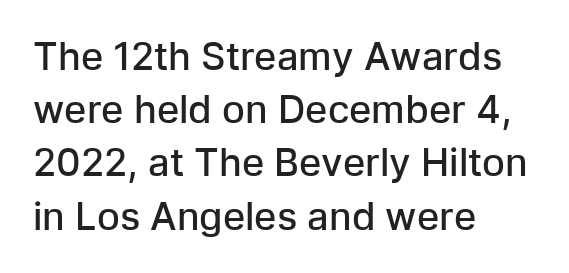
The image shows 38 px semibold sans-serif type, upright; set left-aligned, normal line spacing (1.4x), normal letter spacing, not underlined; low stroke contrast and a medium x-height.
